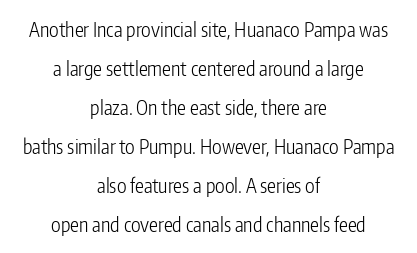
{"italic": "no", "bold": "no", "underline": "no", "align": "center", "line_spacing": "loose", "line_spacing_ratio": 1.95, "letter_spacing": "normal", "letter_spacing_em": 0.0, "glyph_px": 20}
